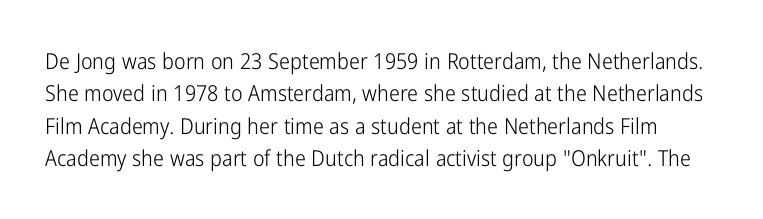
Interline gaps are of average width in this sample. It's the straight-up-and-down kind of type. Look at the tracking — it's just the regular setting, nothing added. Quick note: underline off.
